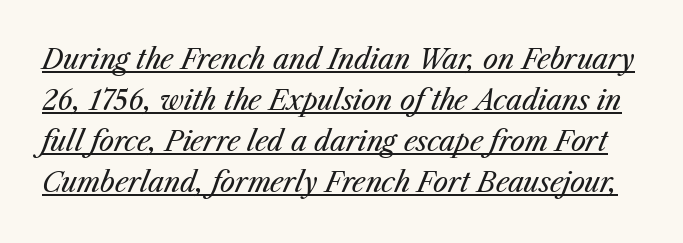
Quick note: italic. This rendering features underlined lettering. Words appear dense and cohesive because spacing is normal. The vertical gap from one line to the next is medium.
